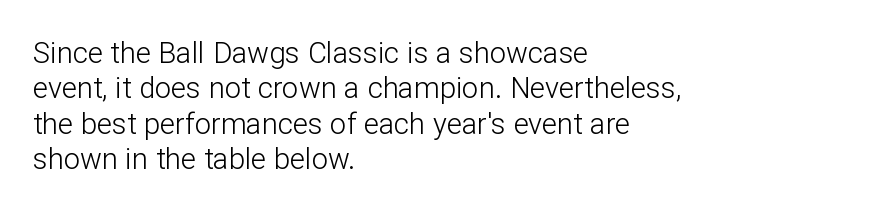
The rag falls on the right side of this text block. The passage shown is typeset with a sans-serif family. Do the letters lean? They stand straight. The gap between lines stays unmarked. Is this a fixed-width face? No — the glyphs have proportional, varying widths.
